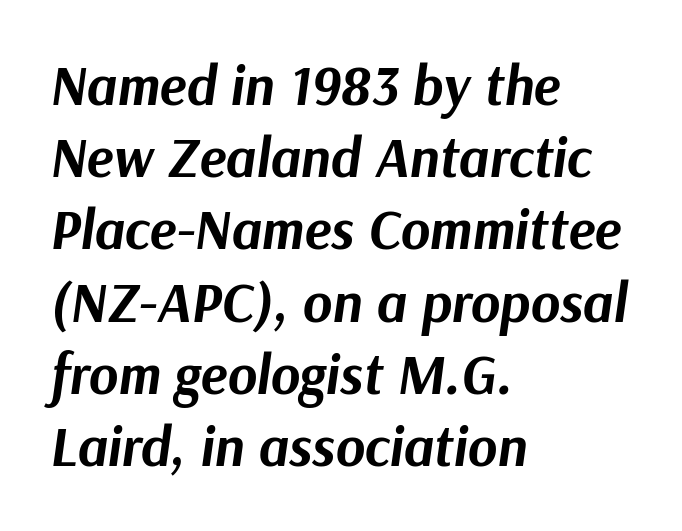
Q: Is the text bold? A: Yes.
Q: Is the text italic (slanted)? A: Yes, it leans right by about 9 degrees.
Q: Is the text underlined? A: No.
Q: How is the paragraph aligned? A: Left-aligned.
Q: Is the spacing between letters normal or unusually wide? A: Normal.
Q: Is the spacing between lines tight, normal or loose? A: Normal.
Q: Width (condensed, normal, or wide)? A: Normal.
Q: Stroke contrast? A: Medium.
Q: x-height? A: Medium.
Q: Monospaced? A: No.
